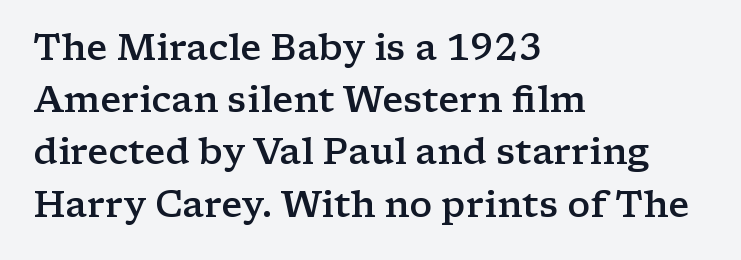
Style check: upright. On the weight axis this lands at semibold, roughly 600. This sample uses a serif face. Leading: standard. Looks like regular typesetting: each glyph gets only the width it needs.
